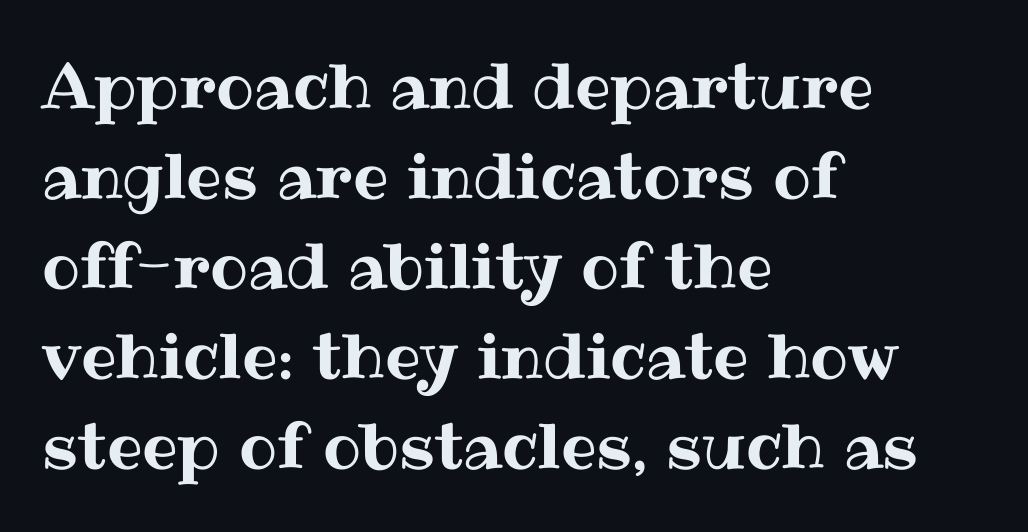
The setting favours the left margin, as ordinary paragraphs usually do. The foot of each line stays bare and open. A typesetter would call this proportional, since set widths differ per character. Ascenders rise straight up at ninety degrees. Nobody touched the tracking dial on this one. Horizontal bands of white between lines are of average thickness.
